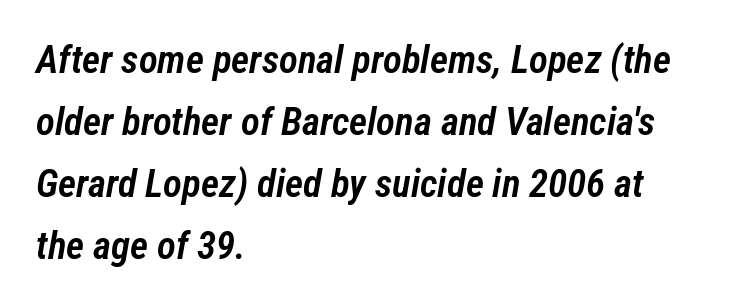
The image shows 39 px semibold, condensed type, italic (leaning right); set left-aligned, normal line spacing (1.59x), normal letter spacing, not underlined; low stroke contrast and a medium x-height.
